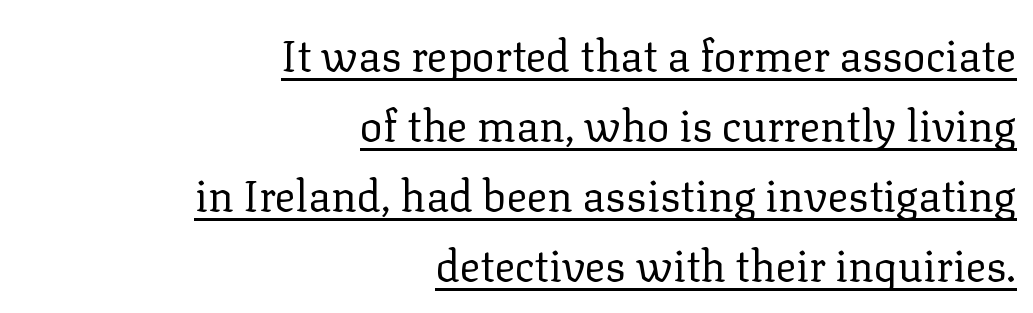
Q: Is the text bold? A: No.
Q: Is the text italic (slanted)? A: No, it is upright.
Q: Is the typeface a serif or a sans-serif typeface? A: Serif.
Q: Is the text underlined? A: Yes.
Q: How is the paragraph aligned? A: Right-aligned.
Q: Is the spacing between letters normal or unusually wide? A: Normal.
Q: Is the spacing between lines tight, normal or loose? A: Normal.
Q: Width (condensed, normal, or wide)? A: Normal.
Q: Stroke contrast? A: Low.
Q: x-height? A: Medium.
Q: Monospaced? A: No.
